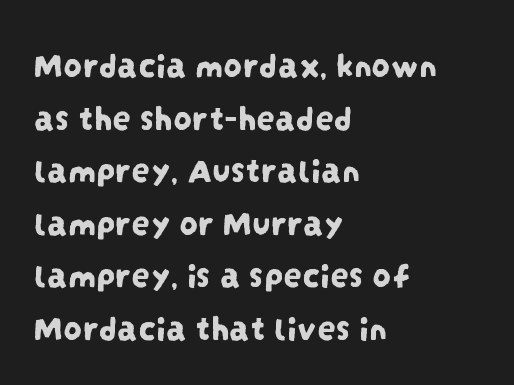
The image shows 37 px condensed sans-serif type; set left-aligned, normal line spacing (1.42x), normal letter spacing, not underlined; low stroke contrast and a large x-height.
